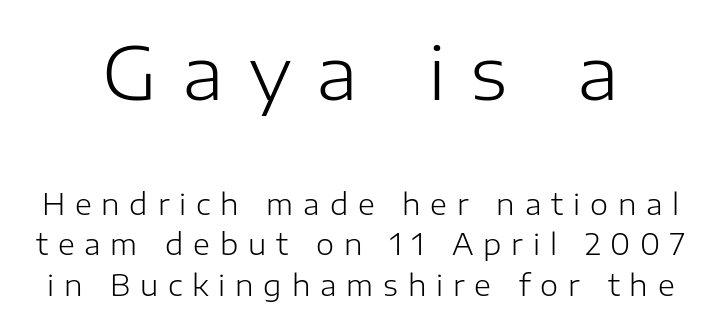
{"serif": "no", "italic": "no", "bold": "no", "weight": "light", "width": "normal", "stroke_contrast": "low", "x_height": "medium", "monospaced": "no", "underline": "no", "line_spacing": "normal", "line_spacing_ratio": 1.4, "letter_spacing": "wide", "letter_spacing_em": 0.34, "larger_block": "first", "size_ratio": 2.52, "glyph_px": 73}
